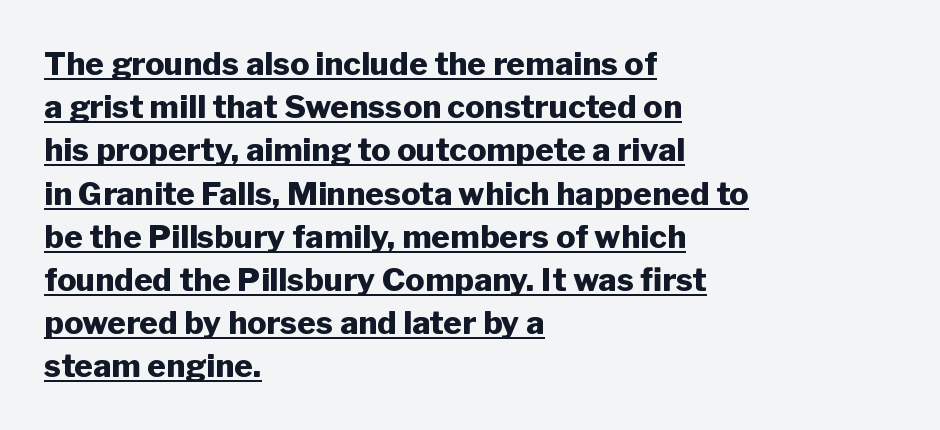
The image shows 32 px heavy sans-serif type, upright; set left-aligned, normal line spacing (1.35x), normal letter spacing, underlined; low stroke contrast and a medium x-height.
